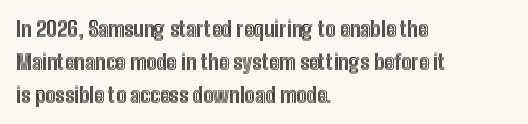
Do the letters lean? They stand straight. You could call the tracking neutral — neither tight nor loose. The passage shown is not underscored anywhere. The ragged edge is on the right, which tells us the setting is flush left. Students, observe: this is what conventionally led text looks like.
